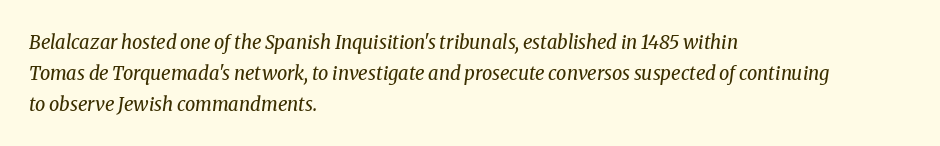
Leftover space on each line is placed entirely after the last word. Tracking here is standard; glyphs follow each other at the usual distance. Heaviness? Minimal to ordinary, like unemphasized prose. Check the space under the baseline: it is left empty.
